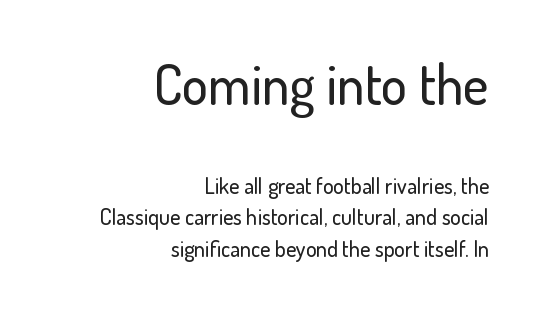
Spacing verdict: proportional, widths tailored to each character. Do the letters lean? They stand straight. The designer went with a sans here, leaving each stem footless. Students, note that the glyphs here touch the page at normal intervals. Line endings align vertically; line beginnings do not. Summary of vertical rhythm: regular, with standard interline spacing.
